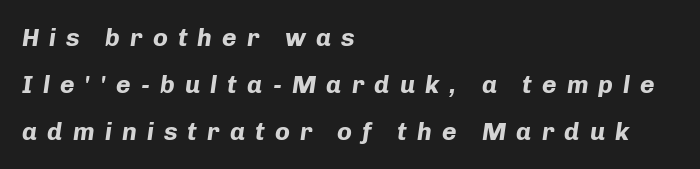
Every letter is thick-stroked: bold, no question. How are the letters spaced? Widely, with obvious added tracking. Slanted lettering throughout. Line starts are locked; line ends wander. The words here are not underlined.
